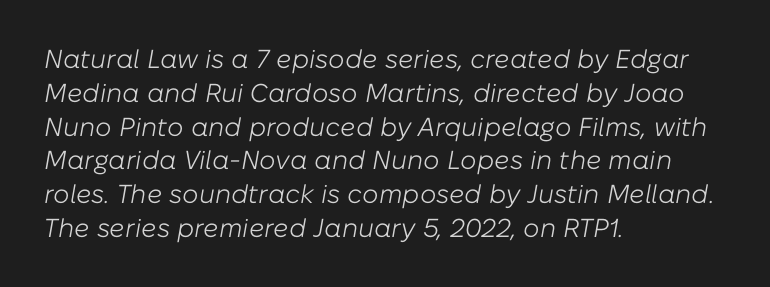
Q: Is the text bold? A: No.
Q: Is the text italic (slanted)? A: Yes, it leans right by about 10 degrees.
Q: Is the text underlined? A: No.
Q: How is the paragraph aligned? A: Left-aligned.
Q: Is the spacing between letters normal or unusually wide? A: Normal.
Q: Is the spacing between lines tight, normal or loose? A: Normal.
